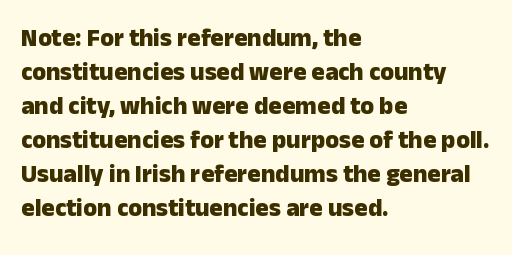
Just letters on the line, the space beneath them empty. No italicization has been applied; the sample stays upright. The rows are spaced the way most documents space them. The glyphs have the mass of a bold cut. Look at the tracking — it's just the regular setting, nothing added. Each line starts at the same left margin while the right side varies.
